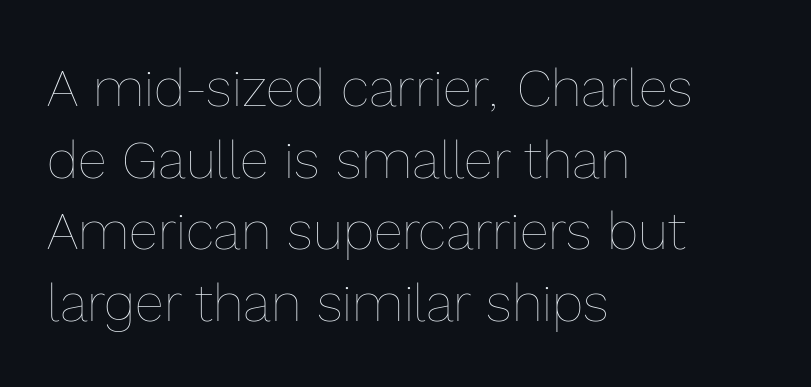
{"italic": "no", "bold": "no", "weight": "thin", "width": "normal", "x_height": "medium", "monospaced": "no", "underline": "no", "align": "left", "line_spacing": "normal", "line_spacing_ratio": 1.35, "letter_spacing": "normal", "letter_spacing_em": 0.0, "glyph_px": 53}
